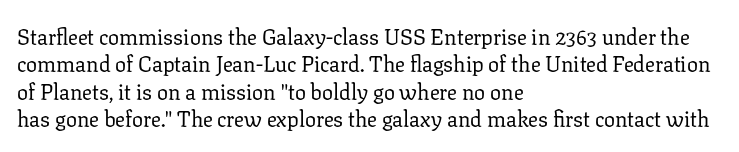
{"italic": "no", "bold": "no", "underline": "no", "align": "left", "line_spacing": "normal", "line_spacing_ratio": 1.25, "letter_spacing": "normal", "letter_spacing_em": 0.0, "glyph_px": 22}
